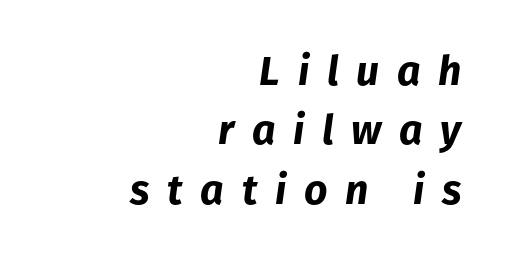
{"italic": "yes", "lean": "right", "slant_degrees": 8, "bold": "yes", "weight": "bold", "width": "normal", "stroke_contrast": "low", "x_height": "medium", "monospaced": "no", "underline": "no", "align": "right", "line_spacing": "normal", "line_spacing_ratio": 1.45, "letter_spacing": "wide", "letter_spacing_em": 0.43, "glyph_px": 41}
